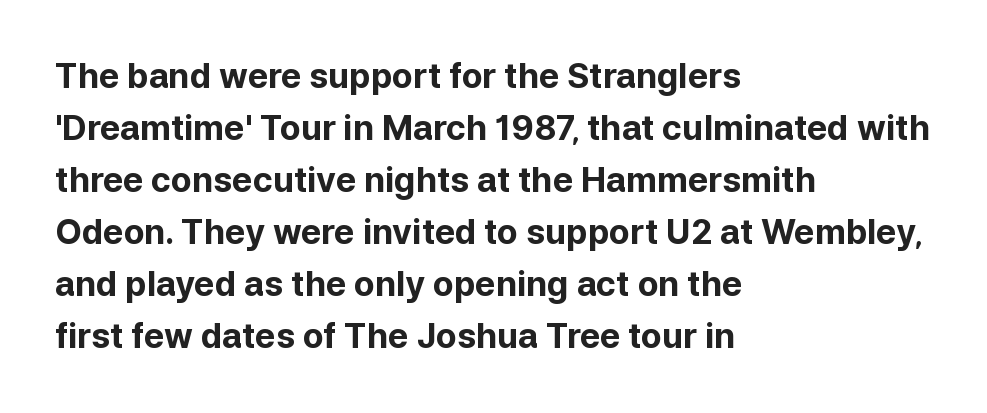
Reading down the column, the eye jumps a familiar distance to each next line. Looks like regular typesetting: each glyph gets only the width it needs. Characters remain perfectly vertical along every line. Every letter is thick-stroked: bold, no question.
